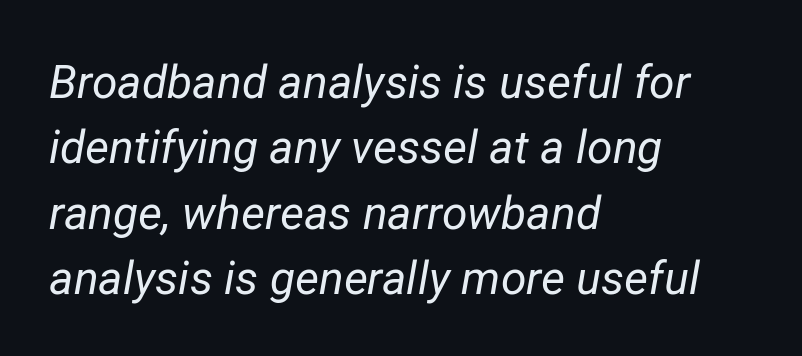
{"italic": "yes", "lean": "right", "slant_degrees": 12, "bold": "no", "weight": "regular", "width": "normal", "stroke_contrast": "low", "x_height": "medium", "monospaced": "no", "underline": "no", "align": "left", "line_spacing": "normal", "line_spacing_ratio": 1.42, "letter_spacing": "normal", "letter_spacing_em": 0.0, "glyph_px": 46}
